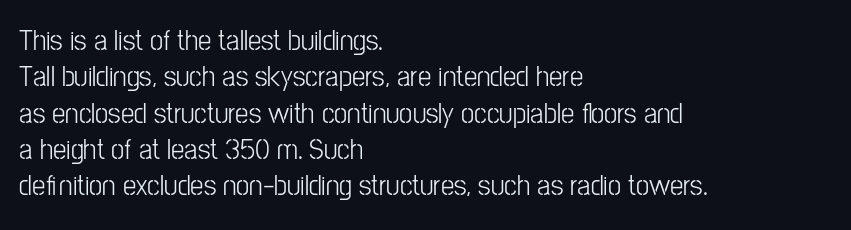
The image shows 30 px condensed sans-serif type, upright; set left-aligned, line spacing 1.21x, normal letter spacing, not underlined; low stroke contrast and a medium x-height.
